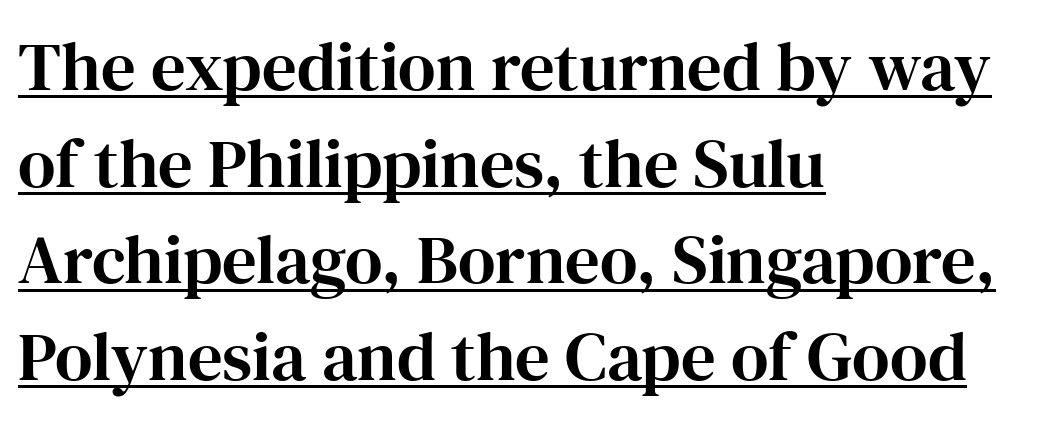
{"serif": "yes", "italic": "no", "width": "normal", "stroke_contrast": "high", "x_height": "medium", "monospaced": "no", "underline": "yes", "align": "left", "line_spacing": "normal", "line_spacing_ratio": 1.4, "letter_spacing": "normal", "letter_spacing_em": 0.0, "glyph_px": 69}
